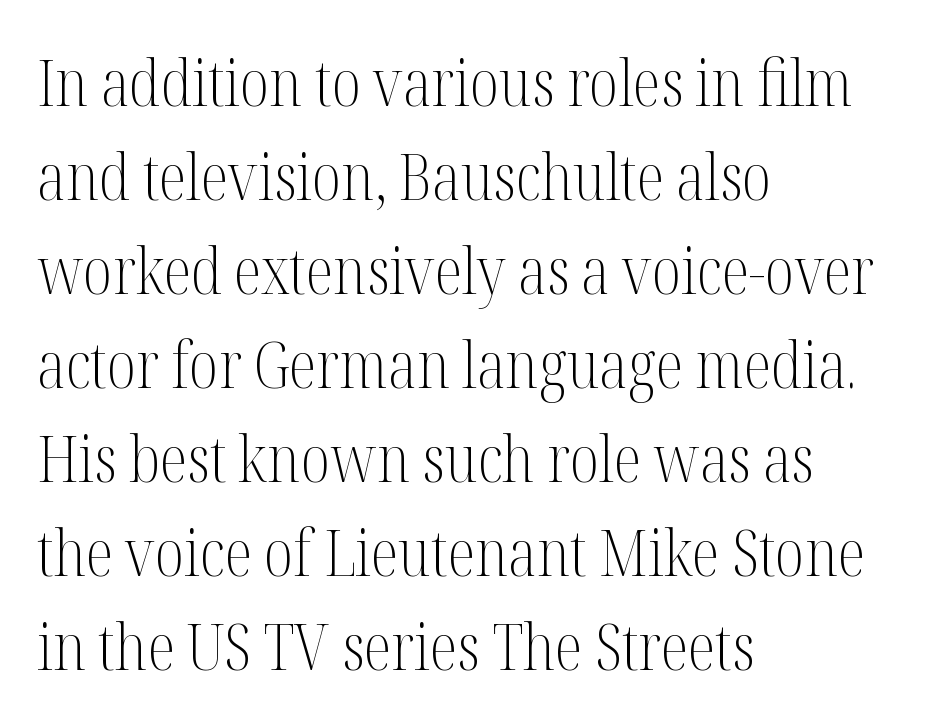
{"serif": "yes", "italic": "no", "bold": "no", "weight": "light", "width": "condensed", "stroke_contrast": "medium", "x_height": "medium", "monospaced": "no", "underline": "no", "align": "left", "line_spacing": "normal", "line_spacing_ratio": 1.47, "letter_spacing": "normal", "letter_spacing_em": 0.0, "glyph_px": 64}
